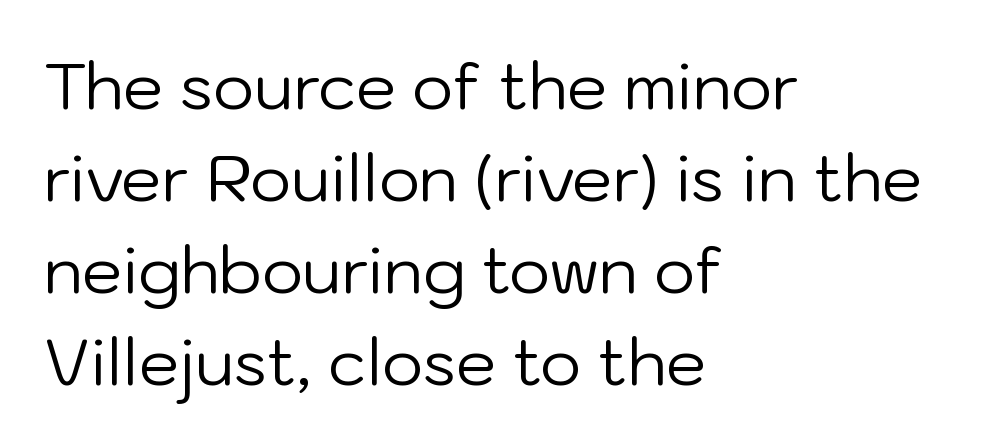
{"serif": "no", "italic": "no", "bold": "no", "weight": "regular", "width": "normal", "stroke_contrast": "low", "x_height": "medium", "monospaced": "no", "underline": "no", "align": "left", "line_spacing": "normal", "line_spacing_ratio": 1.44, "letter_spacing": "normal", "letter_spacing_em": 0.0, "glyph_px": 64}
